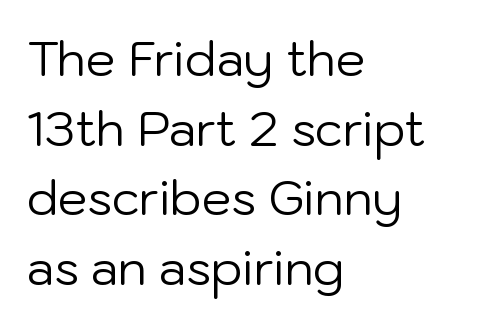
The image shows 47 px regular-weight sans-serif type, upright; set left-aligned, normal line spacing (1.48x), normal letter spacing, not underlined; low stroke contrast and a medium x-height.
